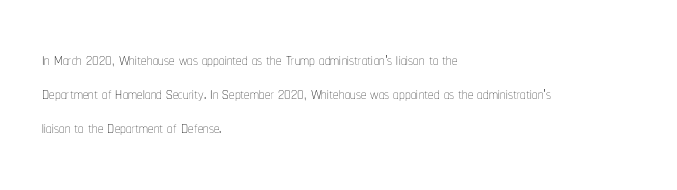
{"italic": "no", "bold": "no", "underline": "no", "align": "left", "line_spacing": "normal", "line_spacing_ratio": 1.55, "letter_spacing": "normal", "letter_spacing_em": 0.0, "glyph_px": 22}
